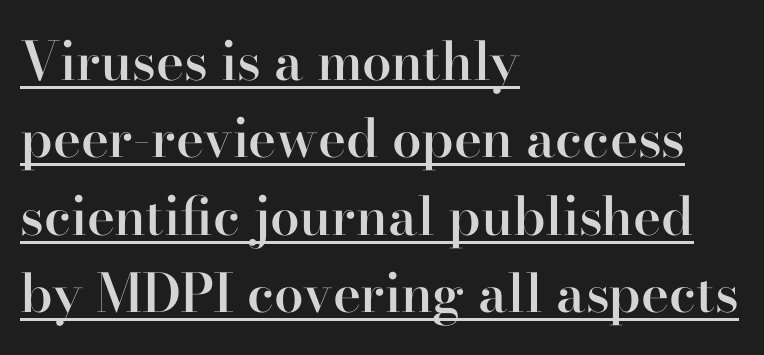
The text was rendered using a seriffed face with decorative stroke endings. All the whitespace from short lines collects on the right. Does extra space separate the letters? No, they use regular spacing. Italic? Not at all — the glyphs are vertical.
